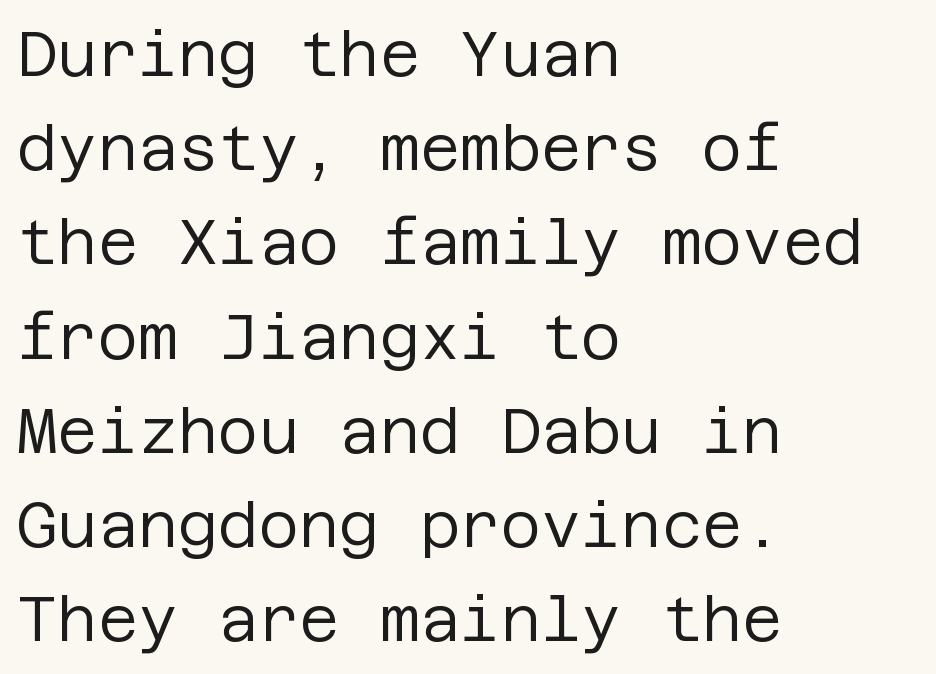
{"serif": "no", "italic": "no", "bold": "no", "weight": "regular", "width": "normal", "stroke_contrast": "low", "x_height": "large", "underline": "no", "align": "left", "line_spacing": "normal", "line_spacing_ratio": 1.52, "letter_spacing": "normal", "letter_spacing_em": 0.0, "glyph_px": 62}
